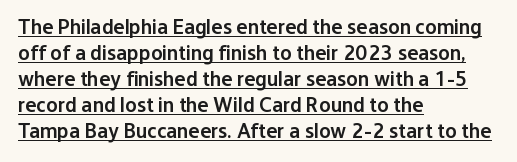
{"italic": "no", "bold": "semi", "underline": "yes", "align": "left", "line_spacing_ratio": 1.24, "letter_spacing": "normal", "letter_spacing_em": 0.0, "glyph_px": 21}
